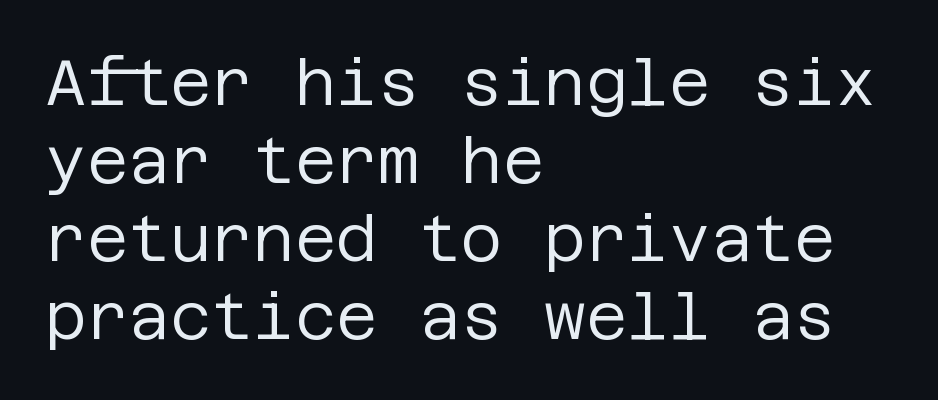
{"serif": "no", "italic": "no", "bold": "no", "weight": "regular", "width": "normal", "stroke_contrast": "low", "x_height": "large", "underline": "no", "align": "left", "line_spacing_ratio": 1.22, "letter_spacing": "normal", "letter_spacing_em": 0.0, "glyph_px": 64}
